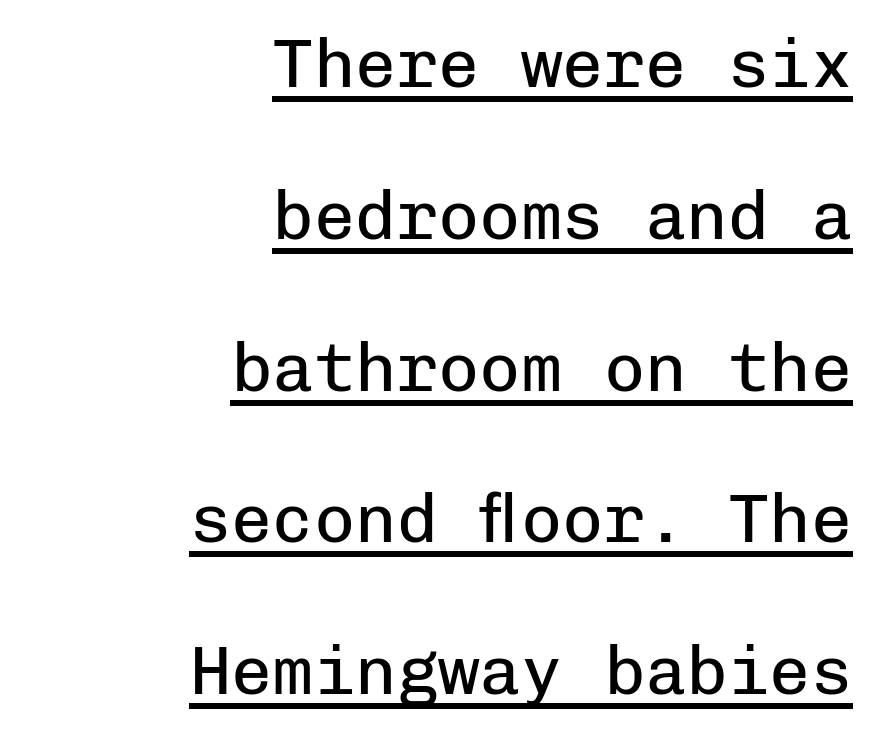
Q: Is the text bold? A: No.
Q: Is the text italic (slanted)? A: No, it is upright.
Q: Is the typeface a serif or a sans-serif typeface? A: Sans-serif.
Q: Is the text underlined? A: Yes.
Q: How is the paragraph aligned? A: Right-aligned.
Q: Is the spacing between letters normal or unusually wide? A: Normal.
Q: Is the spacing between lines tight, normal or loose? A: Loose.
Q: Width (condensed, normal, or wide)? A: Normal.
Q: Stroke contrast? A: Low.
Q: x-height? A: Medium.
Q: Monospaced? A: Yes.
